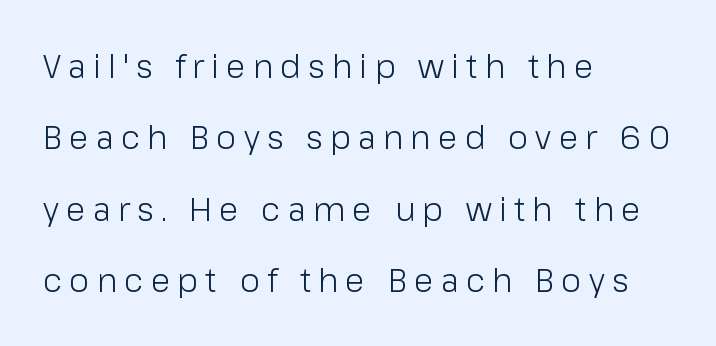
The image shows 32 px light sans-serif type, upright; set left-aligned, loose line spacing (2.23x), unusually wide letter spacing (+0.23 em), not underlined; low stroke contrast and a medium x-height.
